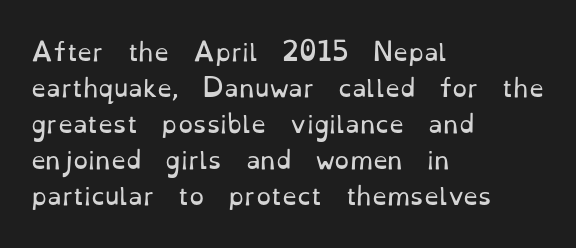
The image shows 24 px text type, upright; set left-aligned, normal line spacing (1.5x), normal letter spacing, not underlined.
